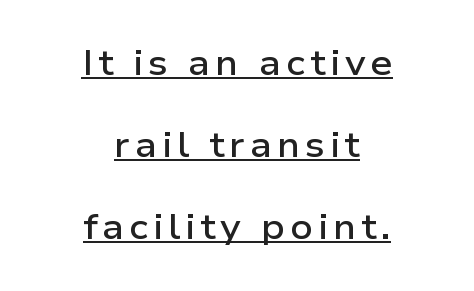
Glance below the letters and you will spot a drawn line. This rendering employs a face without finishing strokes, i.e., a sans-serif. Visually the block forms a symmetrical silhouette, jagged on both flanks. Looks like regular typesetting: each glyph gets only the width it needs. In terms of weight, the rendering is demibold, just under bold. This sample uses an upright cut, with every glyph sitting square on the baseline.
